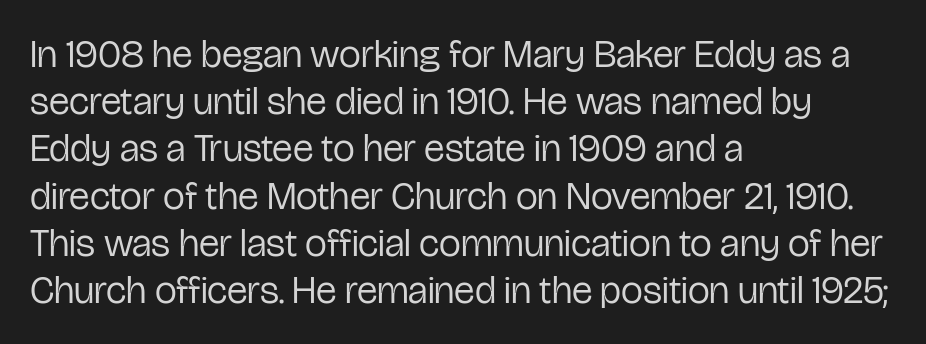
Q: Is the text bold? A: No.
Q: Is the text italic (slanted)? A: No, it is upright.
Q: Is the typeface a serif or a sans-serif typeface? A: Sans-serif.
Q: Is the text underlined? A: No.
Q: How is the paragraph aligned? A: Left-aligned.
Q: Is the spacing between letters normal or unusually wide? A: Normal.
Q: Width (condensed, normal, or wide)? A: Condensed.
Q: Stroke contrast? A: Low.
Q: x-height? A: Medium.
Q: Monospaced? A: No.
